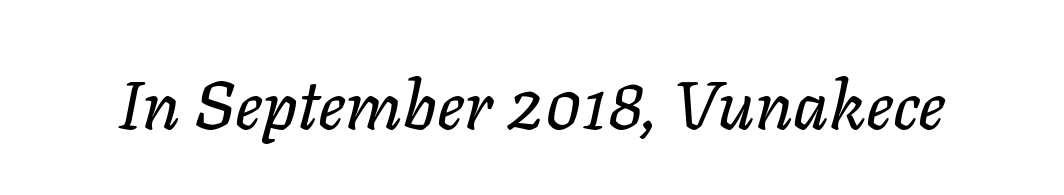
Q: Is the text italic (slanted)? A: Yes, it leans right by about 11 degrees.
Q: Is the text underlined? A: No.
Q: Is the spacing between letters normal or unusually wide? A: Normal.
Q: Width (condensed, normal, or wide)? A: Normal.
Q: Stroke contrast? A: Low.
Q: x-height? A: Medium.
Q: Monospaced? A: No.
